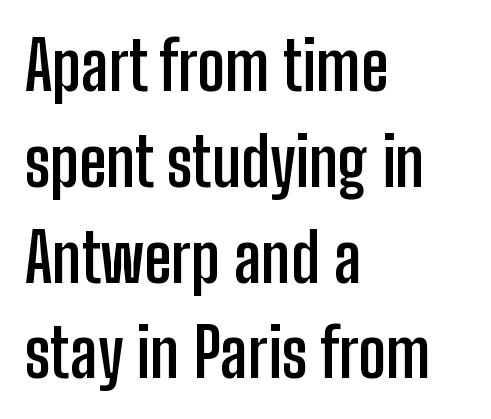
The words here are not underlined. The face used here is proportionally spaced, like ordinary book or web type. The glyphs in this specimen are sans serif. Students, observe: this is what conventionally led text looks like.
